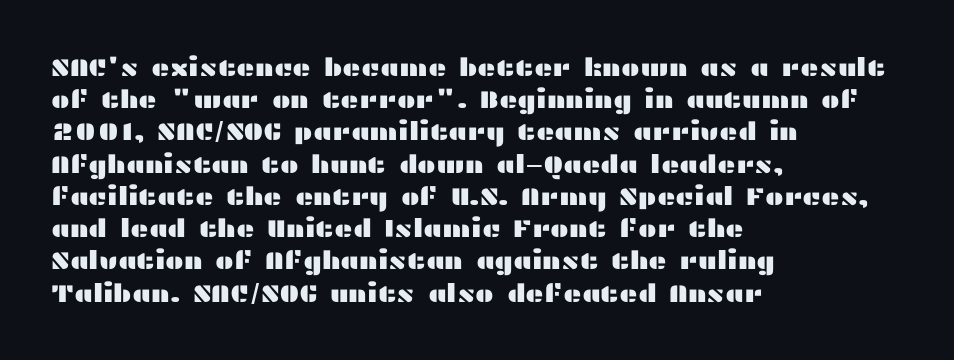
The image shows 25 px text type, upright; set left-aligned, normal line spacing (1.29x), normal letter spacing, not underlined.
